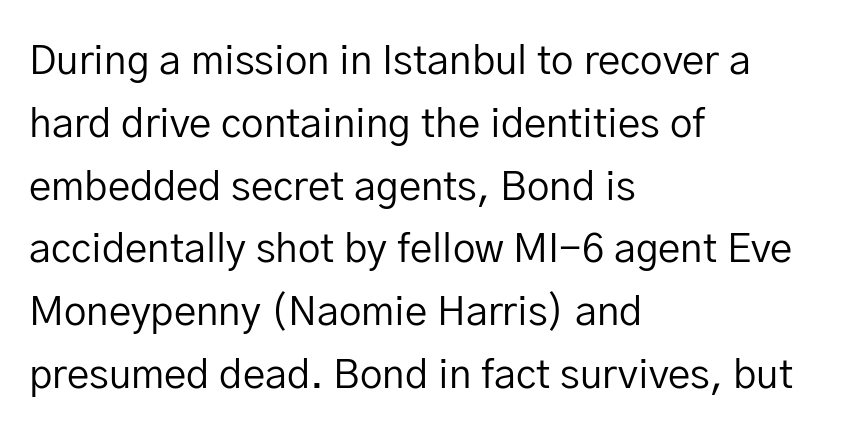
The image shows 40 px regular-weight sans-serif type, upright; set left-aligned, normal line spacing (1.57x), normal letter spacing, not underlined; low stroke contrast and a medium x-height.
